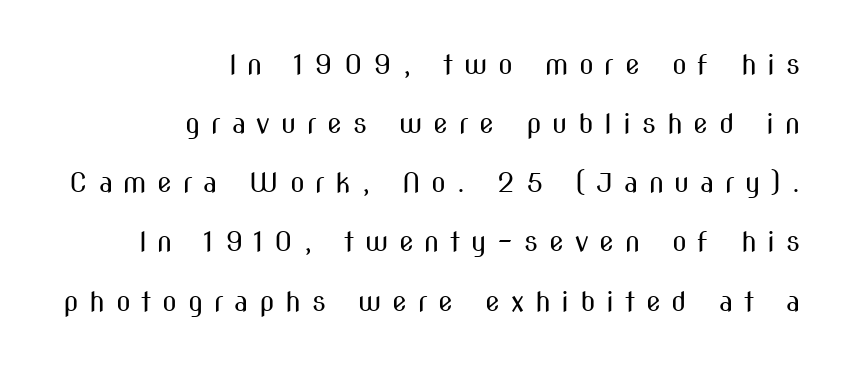
Q: Is the text bold? A: No.
Q: Is the text italic (slanted)? A: No, it is upright.
Q: Is the text underlined? A: No.
Q: How is the paragraph aligned? A: Right-aligned.
Q: Is the spacing between letters normal or unusually wide? A: Unusually wide.
Q: Is the spacing between lines tight, normal or loose? A: Loose.
